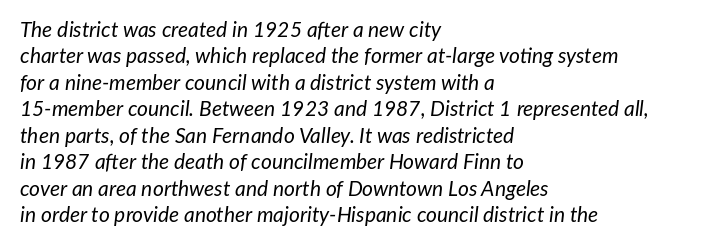
{"italic": "yes", "lean": "right", "slant_degrees": 7, "bold": "no", "underline": "no", "align": "left", "line_spacing": "normal", "line_spacing_ratio": 1.26, "letter_spacing": "normal", "letter_spacing_em": 0.0, "glyph_px": 21}
